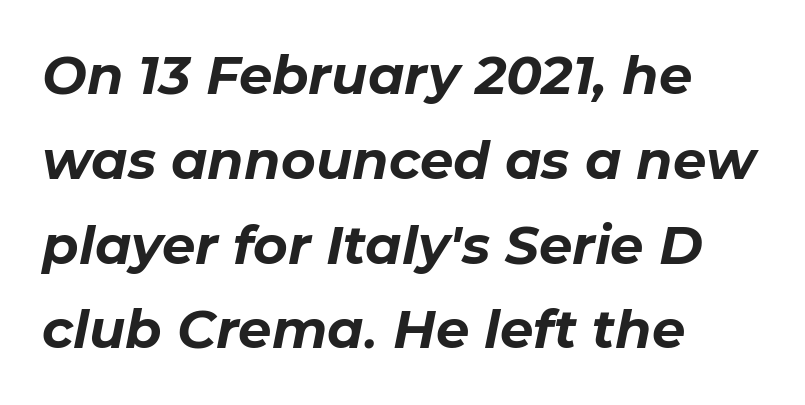
Spacing verdict: proportional, widths tailored to each character. Pretty heavy lettering here — definitely bold. Baseline-to-baseline distance is the conventional proportion of letter height. The specimen omits any rule beneath the text block's lines. Horizontally, the lines are justified to the leading edge only.
